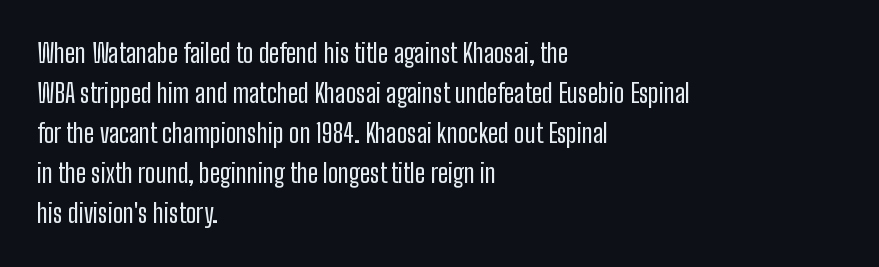
Descender tails drop into unmarked territory. Stroke mass is kept to a normal reading level or below. Default kerning and tracking; the words read as compact shapes. Teacher's note: observe the even left margin — that is flush-left alignment.
